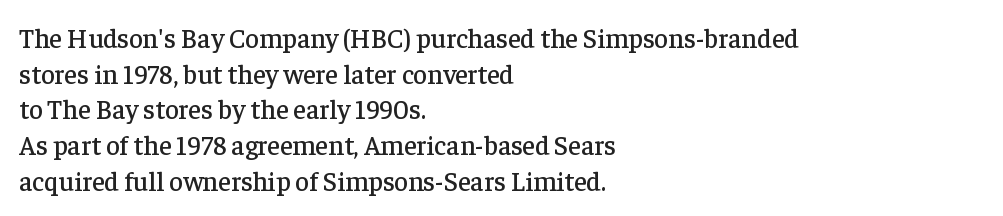
The image shows 27 px text type, upright; set left-aligned, normal line spacing (1.32x), normal letter spacing, not underlined.
